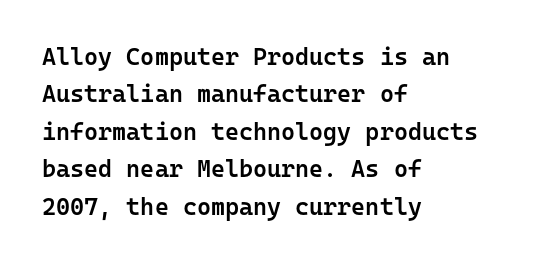
The image shows 24 px text type, upright; set left-aligned, normal line spacing (1.56x), normal letter spacing, not underlined.
